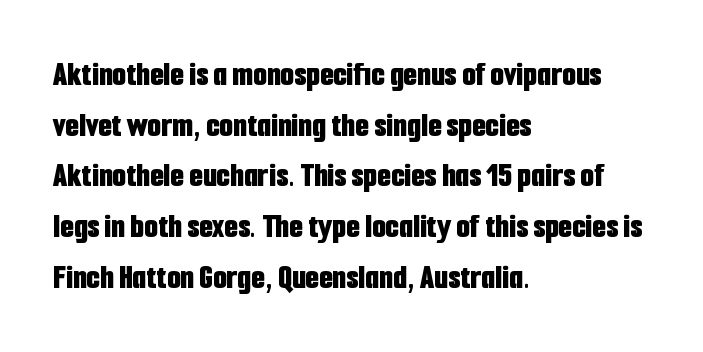
The image shows 35 px bold, condensed sans-serif type, upright; set left-aligned, normal line spacing (1.45x), normal letter spacing, not underlined; low stroke contrast and a medium x-height.
